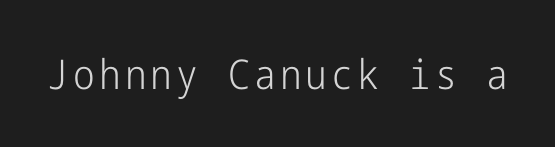
Q: Is the text bold? A: No.
Q: Is the text italic (slanted)? A: No, it is upright.
Q: Is the typeface a serif or a sans-serif typeface? A: Sans-serif.
Q: Is the text underlined? A: No.
Q: Width (condensed, normal, or wide)? A: Condensed.
Q: Stroke contrast? A: Low.
Q: x-height? A: Medium.
